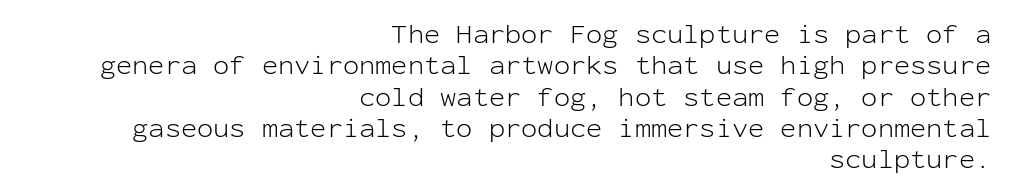
No italicization has been applied; the sample stays upright. The gaps between neighbouring characters are ordinary and unremarkable. Nothing heavy about these letters — not bold at all. Leftover space on each line is placed entirely before the opening word.
